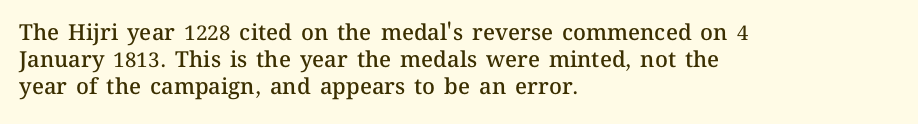
Q: Is the text bold? A: Semi-bold.
Q: Is the text italic (slanted)? A: No, it is upright.
Q: Is the text underlined? A: No.
Q: How is the paragraph aligned? A: Left-aligned.
Q: Is the spacing between letters normal or unusually wide? A: Normal.
